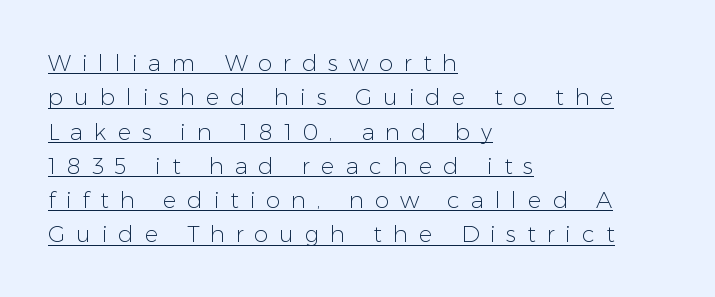
{"italic": "no", "bold": "no", "underline": "yes", "align": "left", "line_spacing": "normal", "line_spacing_ratio": 1.49, "letter_spacing": "wide", "letter_spacing_em": 0.47, "glyph_px": 23}
